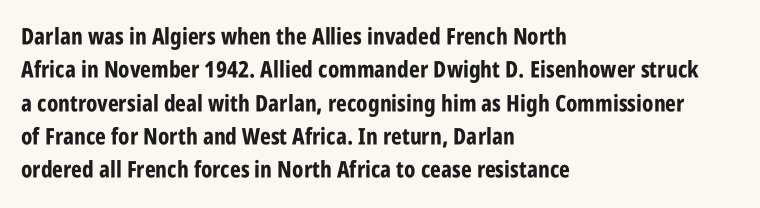
{"italic": "no", "bold": "yes", "underline": "no", "align": "left", "line_spacing": "normal", "line_spacing_ratio": 1.45, "letter_spacing": "normal", "letter_spacing_em": 0.0, "glyph_px": 23}
